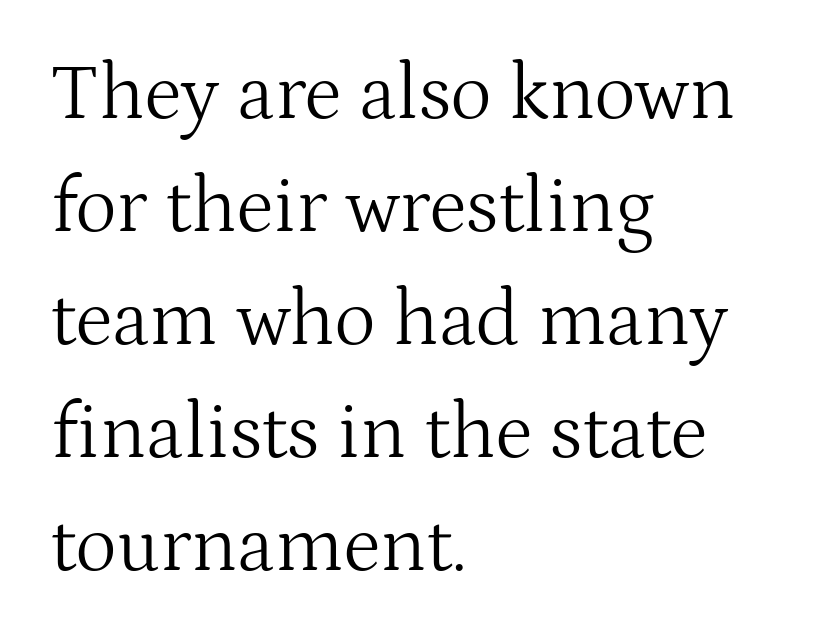
The image shows 79 px light serif type, upright; set left-aligned, normal line spacing (1.43x), normal letter spacing, not underlined; medium stroke contrast and a medium x-height.
